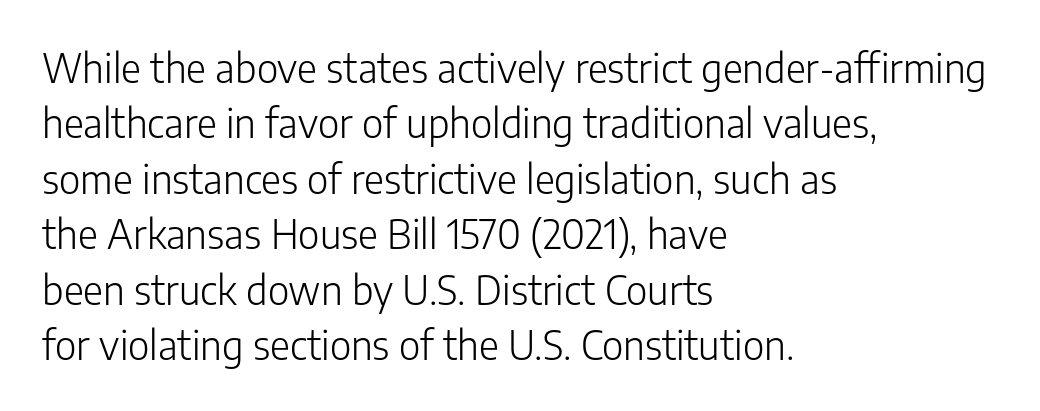
{"serif": "no", "italic": "no", "bold": "no", "weight": "light", "width": "normal", "stroke_contrast": "low", "x_height": "medium", "monospaced": "no", "underline": "no", "align": "left", "line_spacing": "normal", "line_spacing_ratio": 1.42, "letter_spacing": "normal", "letter_spacing_em": 0.0, "glyph_px": 39}
